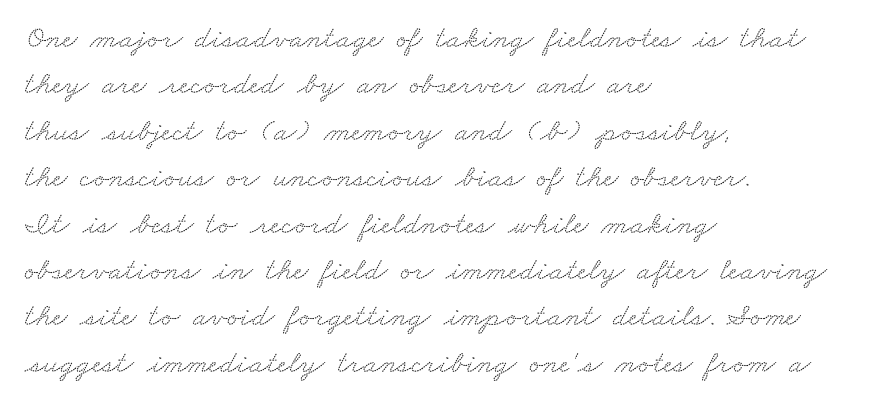
Q: Is the typeface a serif or a sans-serif typeface? A: Serif.
Q: Is the text underlined? A: No.
Q: How is the paragraph aligned? A: Left-aligned.
Q: Is the spacing between letters normal or unusually wide? A: Normal.
Q: Is the spacing between lines tight, normal or loose? A: Normal.
Q: Width (condensed, normal, or wide)? A: Wide.
Q: Stroke contrast? A: Low.
Q: x-height? A: Small.
Q: Monospaced? A: No.
